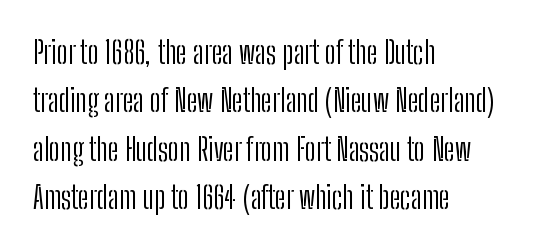
The type family on display is of the sans-serif kind. Standard letterfit; no display-style spreading of the glyphs. Looks like regular typesetting: each glyph gets only the width it needs. Compared with a typical body face, this is equally light or lighter still. The rendering uses a moderate line-height, typical for paragraphs.
